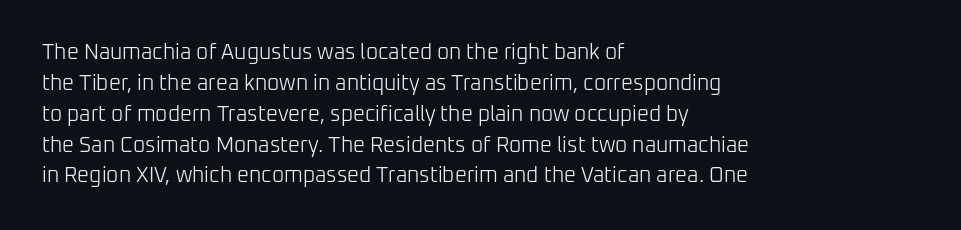
The image shows 21 px text type, upright; set left-aligned, normal line spacing (1.47x), normal letter spacing, not underlined.
